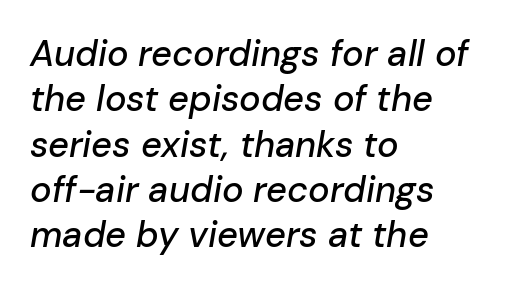
{"italic": "yes", "lean": "right", "slant_degrees": 10, "width": "normal", "stroke_contrast": "low", "x_height": "medium", "monospaced": "no", "underline": "no", "align": "left", "line_spacing": "normal", "line_spacing_ratio": 1.26, "letter_spacing": "normal", "letter_spacing_em": 0.0, "glyph_px": 36}
